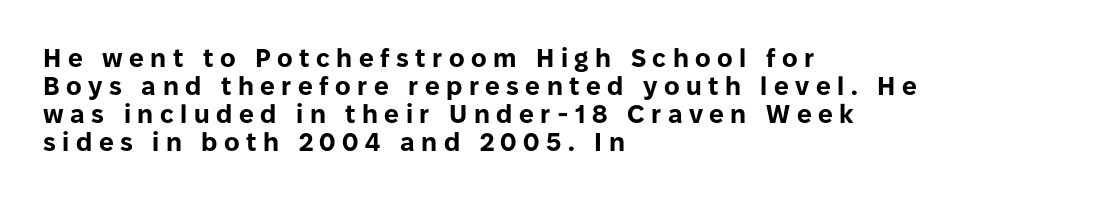
{"italic": "no", "bold": "yes", "underline": "no", "align": "left", "line_spacing": "tight", "line_spacing_ratio": 1.08, "letter_spacing": "wide", "letter_spacing_em": 0.25, "glyph_px": 26}
